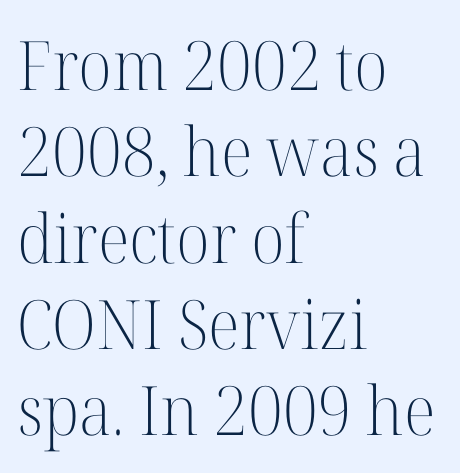
The image shows 68 px light serif type, upright; set left-aligned, normal line spacing (1.27x), normal letter spacing, not underlined; high stroke contrast and a medium x-height.
